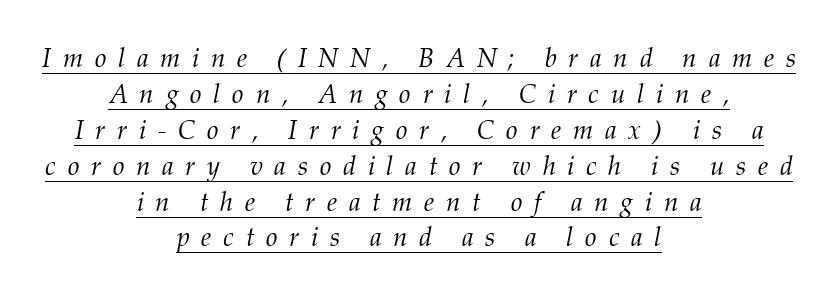
{"italic": "yes", "lean": "right", "slant_degrees": 12, "bold": "no", "underline": "yes", "align": "center", "line_spacing": "normal", "line_spacing_ratio": 1.38, "letter_spacing": "wide", "letter_spacing_em": 0.45, "glyph_px": 26}
